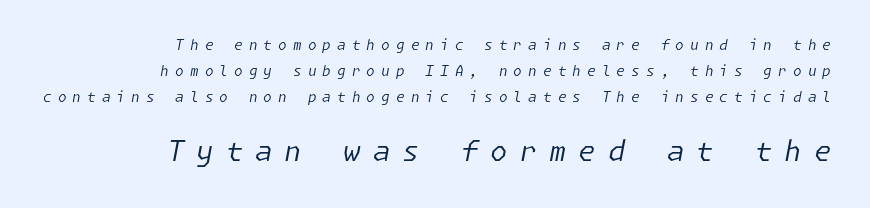
In this sample the second text group is rendered at the bigger scale. No chunkiness to these letters — they're not bold. Check the space under the baseline: it is left empty. Each word looks stretched out because of the extra space between its letters. Emphasis-style slanted type is in use.
